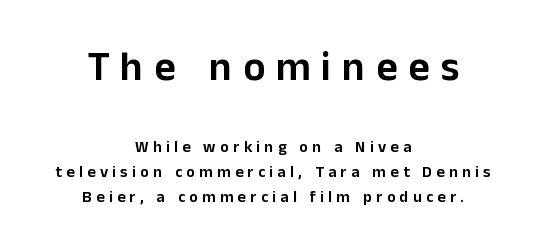
Q: Is the text italic (slanted)? A: No, it is upright.
Q: Is the typeface a serif or a sans-serif typeface? A: Sans-serif.
Q: Is the text underlined? A: No.
Q: How is the paragraph aligned? A: Centered.
Q: Is the spacing between letters normal or unusually wide? A: Unusually wide.
Q: Is the spacing between lines tight, normal or loose? A: Normal.
Q: Which block of text is set in a larger size, the first (top) or the second (bottom)? A: The first (top) one.
Q: Width (condensed, normal, or wide)? A: Normal.
Q: Stroke contrast? A: Low.
Q: x-height? A: Medium.
Q: Monospaced? A: No.
